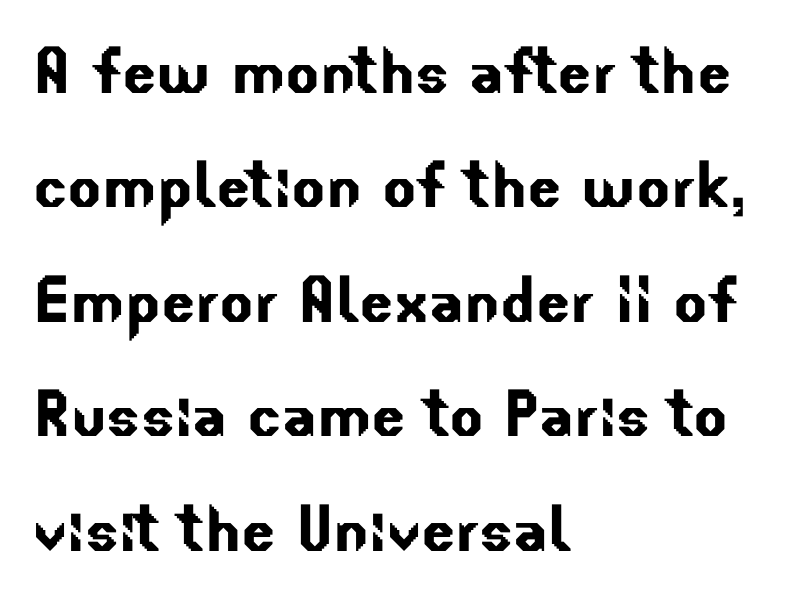
The image shows 80 px sans-serif type; set left-aligned, normal line spacing (1.43x), normal letter spacing, not underlined; low stroke contrast and a small x-height.
